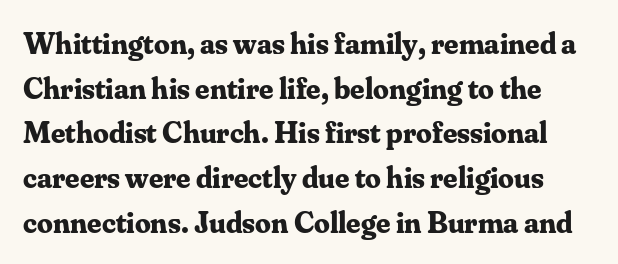
The rendering uses natural spacing where letterforms have individual widths. This rendering features lettering with no underline. The letterforms sit shoulder to shoulder at normal distance. You'd pick this weight for a headline — it's a proper bold.
